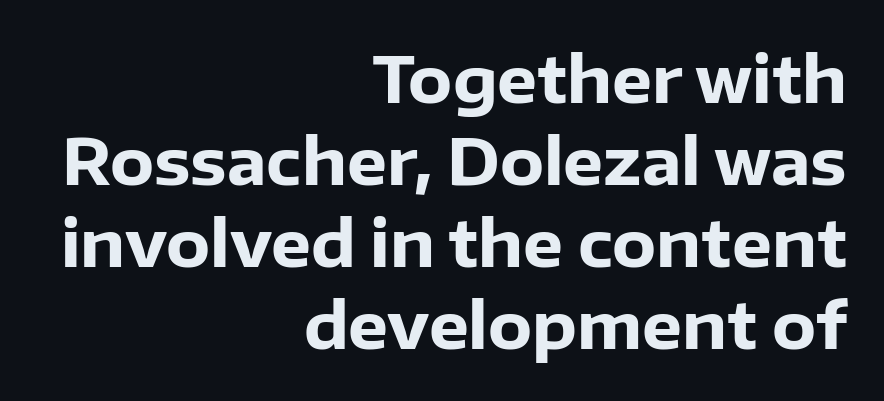
Q: Is the text bold? A: Yes.
Q: Is the text italic (slanted)? A: No, it is upright.
Q: Is the typeface a serif or a sans-serif typeface? A: Sans-serif.
Q: Is the text underlined? A: No.
Q: How is the paragraph aligned? A: Right-aligned.
Q: Is the spacing between letters normal or unusually wide? A: Normal.
Q: Is the spacing between lines tight, normal or loose? A: Normal.
Q: Width (condensed, normal, or wide)? A: Normal.
Q: Stroke contrast? A: Low.
Q: x-height? A: Medium.
Q: Monospaced? A: No.
